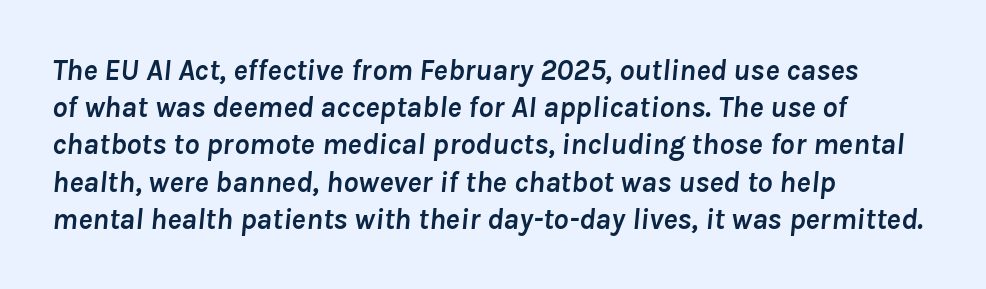
Q: Is the text bold? A: Yes.
Q: Is the text italic (slanted)? A: Yes, it leans right by about 8 degrees.
Q: Is the text underlined? A: No.
Q: How is the paragraph aligned? A: Left-aligned.
Q: Is the spacing between letters normal or unusually wide? A: Normal.
Q: Width (condensed, normal, or wide)? A: Normal.
Q: Stroke contrast? A: Low.
Q: x-height? A: Medium.
Q: Monospaced? A: No.
